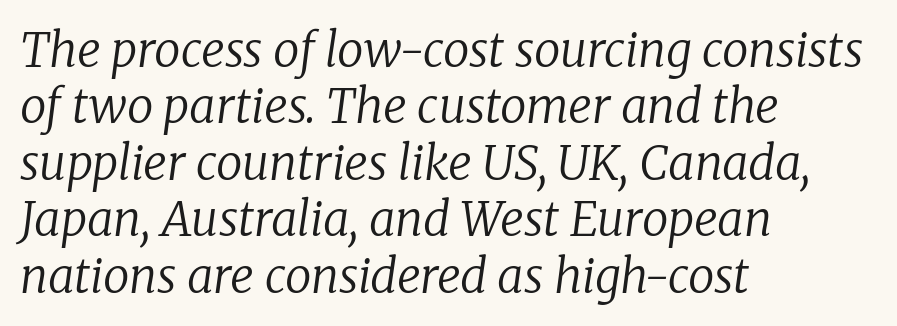
Characters are canted at an angle relative to the baseline's perpendicular. The passage is arranged the way most books set body copy — flush left. The letters carry serifs — small finishing strokes at the ends of their stems. Think standard paragraph weight, or any step lighter than that.
